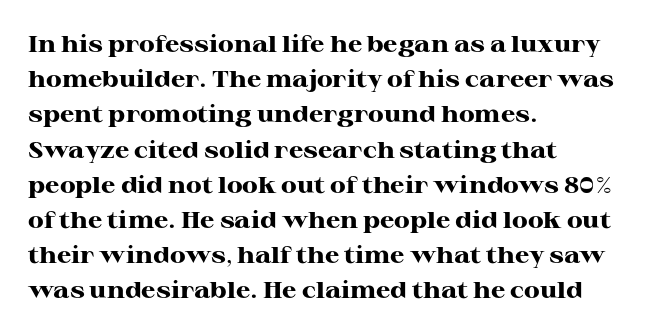
The image shows 23 px bold type, upright; set left-aligned, normal line spacing (1.53x), normal letter spacing, not underlined.
